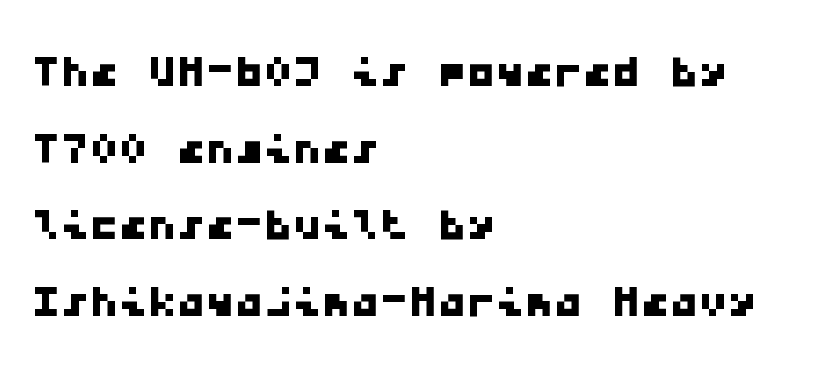
Summary of vertical rhythm: regular, with standard interline spacing. The horizontal fit of the characters is conventional and even. The compositor pushed each line to the left boundary. The font family rendered here belongs to the sans-serif group. Every character here occupies the same horizontal width, giving the sample a typewriter-like rhythm.
